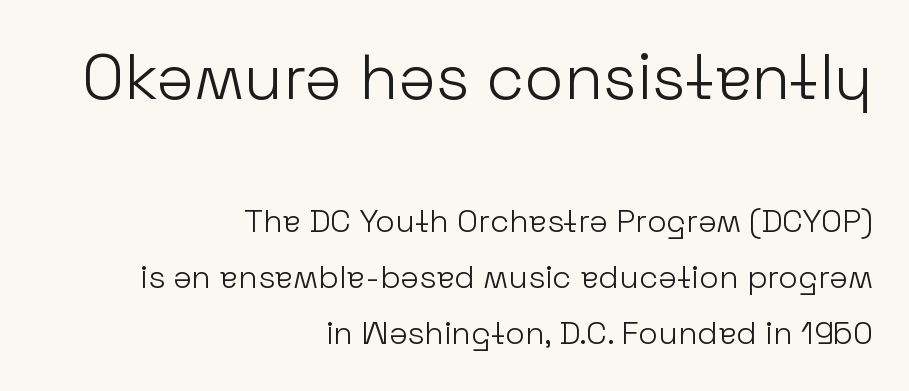
{"serif": "no", "italic": "no", "bold": "no", "weight": "light", "width": "normal", "stroke_contrast": "low", "x_height": "medium", "monospaced": "no", "underline": "no", "align": "right", "line_spacing_ratio": 1.76, "letter_spacing": "normal", "letter_spacing_em": 0.0, "larger_block": "first", "size_ratio": 2.0, "glyph_px": 64}
